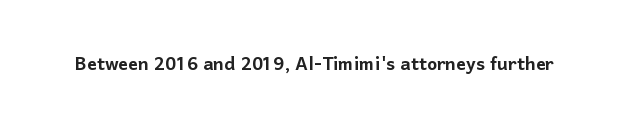
The image shows 24 px text type, upright; set normal letter spacing, not underlined.
